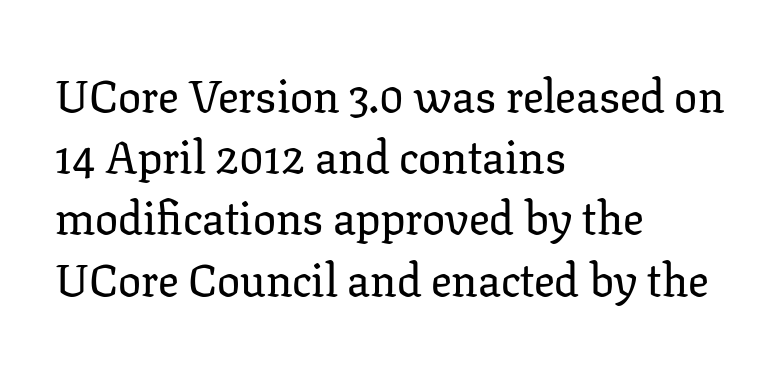
{"serif": "yes", "italic": "no", "width": "normal", "stroke_contrast": "low", "x_height": "medium", "monospaced": "no", "underline": "no", "align": "left", "line_spacing": "normal", "line_spacing_ratio": 1.33, "letter_spacing": "normal", "letter_spacing_em": 0.0, "glyph_px": 46}
